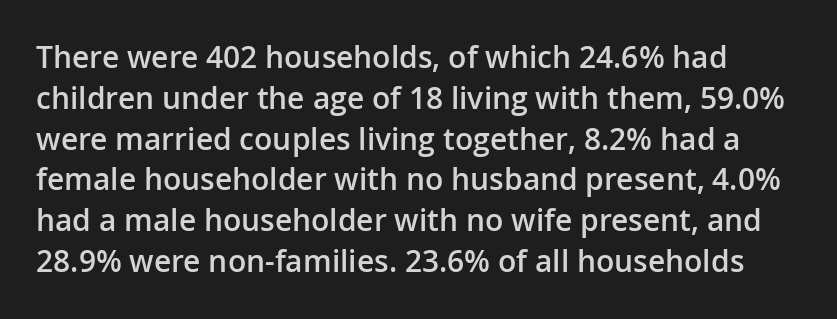
Ordinary non-slanted type is in use. What weight is shown? A semibold, between regular and bold. Here the glyphs are tracked normally, forming tight word shapes. The rendering shows plain stroke endings on the letterforms — a sans-serif design.
